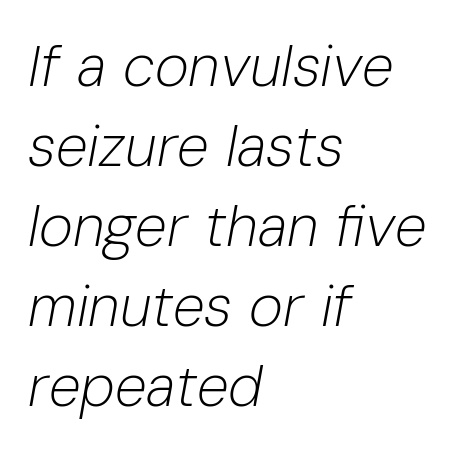
This block has exactly the height ordinary leading produces. The setting favours the left margin, as ordinary paragraphs usually do. Weight class: somewhere from thin through regular. Compared with typical body copy, the letter spacing here is the same. Underline: absent. When letters slant like this, we call the style italic.
